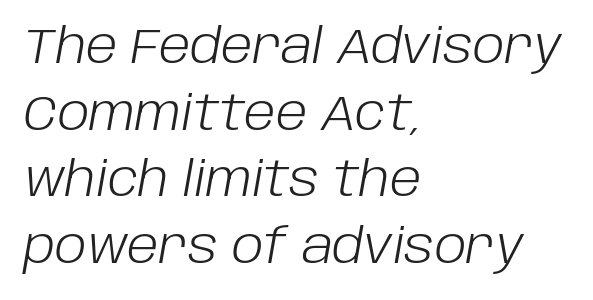
{"italic": "yes", "lean": "right", "slant_degrees": 10, "bold": "no", "weight": "light", "width": "normal", "stroke_contrast": "low", "x_height": "large", "monospaced": "no", "underline": "no", "align": "left", "line_spacing": "normal", "line_spacing_ratio": 1.39, "letter_spacing": "normal", "letter_spacing_em": 0.0, "glyph_px": 48}
